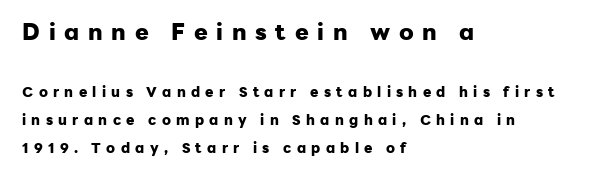
The image shows 23 px bold type, upright; set left-aligned, loose line spacing (2.0x), unusually wide letter spacing (+0.38 em), not underlined; the first (top) block is 1.64x larger.
